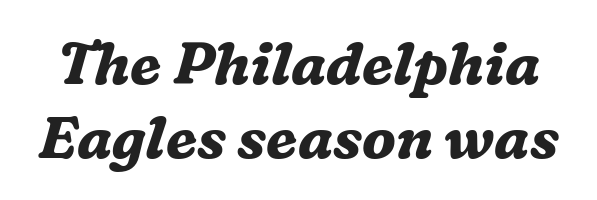
Stroke thickness is high; the sample reads as a true bold. Type style note: has serifs. Evenly set lines give the paragraph a standard silhouette. The face used here is proportionally spaced, like ordinary book or web type. The space directly below the letters is spotless.
